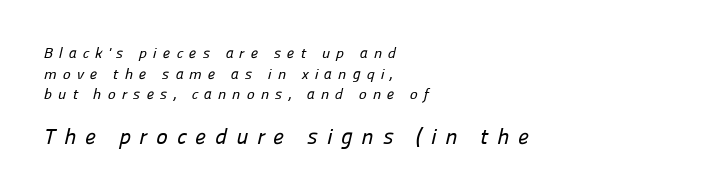
Q: Is the text underlined? A: No.
Q: How is the paragraph aligned? A: Left-aligned.
Q: Is the spacing between letters normal or unusually wide? A: Unusually wide.
Q: Is the spacing between lines tight, normal or loose? A: Normal.
Q: Which block of text is set in a larger size, the first (top) or the second (bottom)? A: The second (bottom) one.
